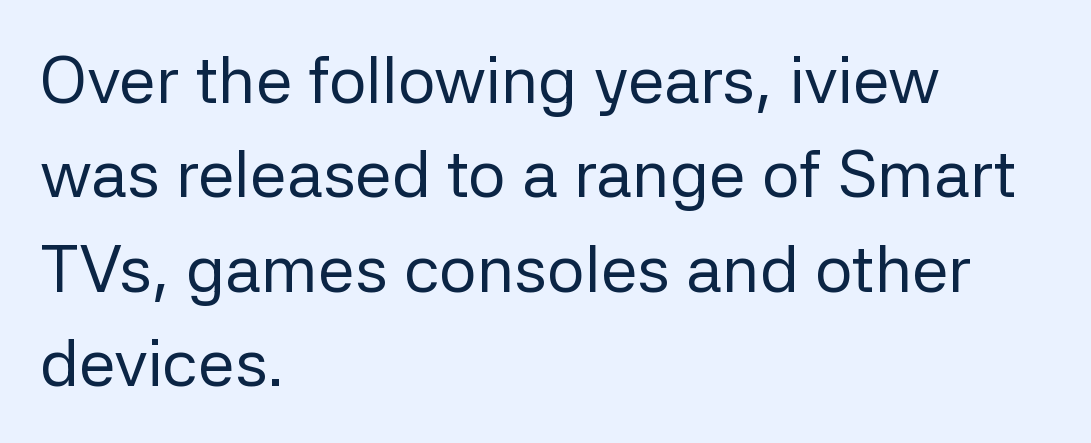
{"serif": "no", "italic": "no", "bold": "no", "weight": "regular", "width": "normal", "stroke_contrast": "low", "x_height": "medium", "monospaced": "no", "underline": "no", "align": "left", "line_spacing": "normal", "line_spacing_ratio": 1.43, "letter_spacing": "normal", "letter_spacing_em": 0.0, "glyph_px": 66}
